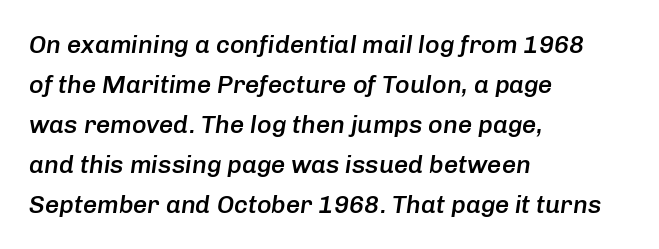
Q: Is the text bold? A: Semi-bold.
Q: Is the text italic (slanted)? A: Yes, it leans right by about 8 degrees.
Q: Is the text underlined? A: No.
Q: How is the paragraph aligned? A: Left-aligned.
Q: Is the spacing between letters normal or unusually wide? A: Normal.
Q: Is the spacing between lines tight, normal or loose? A: Normal.
